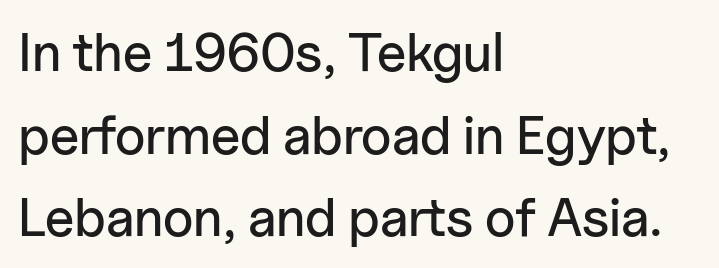
Does the lettering tilt? It doesn't — this is upright. These lines stack with their left ends in a neat column. A typesetter would call this zero additional tracking. Do the characters align in a grid? No, the font is proportional.
